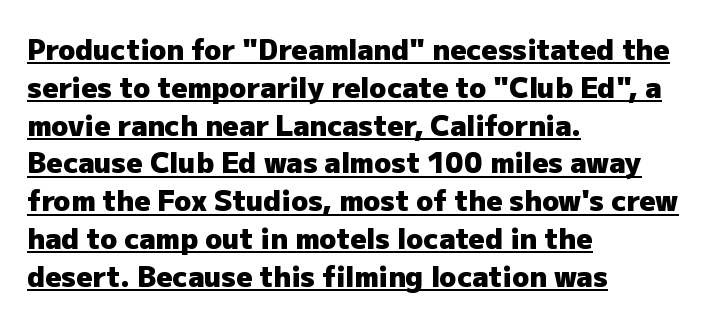
Plenty of ink on the page — the face is bold. A typographer would call this underscored text. No italicization has been applied; the sample stays upright. Nobody touched the tracking dial on this one. The rendering uses natural spacing where letterforms have individual widths.
